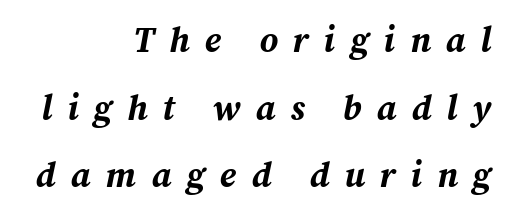
{"italic": "yes", "lean": "right", "slant_degrees": 12, "bold": "yes", "weight": "bold", "width": "normal", "stroke_contrast": "medium", "x_height": "medium", "monospaced": "no", "underline": "no", "align": "right", "line_spacing": "loose", "line_spacing_ratio": 1.93, "letter_spacing": "wide", "letter_spacing_em": 0.43, "glyph_px": 35}
